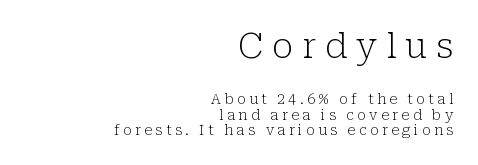
Q: Is the text bold? A: No.
Q: Is the text italic (slanted)? A: No, it is upright.
Q: Is the typeface a serif or a sans-serif typeface? A: Serif.
Q: Is the text underlined? A: No.
Q: How is the paragraph aligned? A: Right-aligned.
Q: Is the spacing between letters normal or unusually wide? A: Unusually wide.
Q: Is the spacing between lines tight, normal or loose? A: Tight.
Q: Which block of text is set in a larger size, the first (top) or the second (bottom)? A: The first (top) one.
Q: Width (condensed, normal, or wide)? A: Normal.
Q: Stroke contrast? A: Low.
Q: x-height? A: Medium.
Q: Monospaced? A: No.
